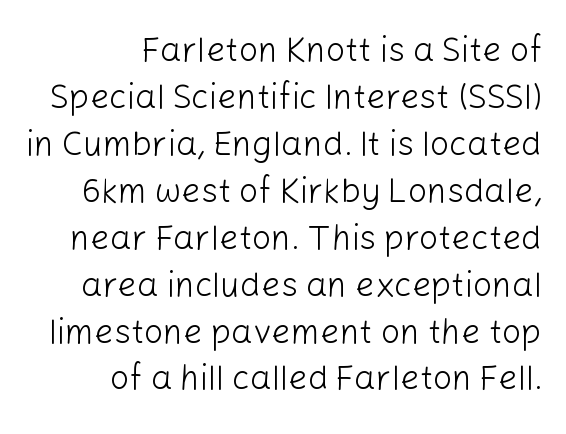
The image shows 34 px light sans-serif type, upright; set right-aligned, normal line spacing (1.38x), normal letter spacing, not underlined; low stroke contrast and a medium x-height.
